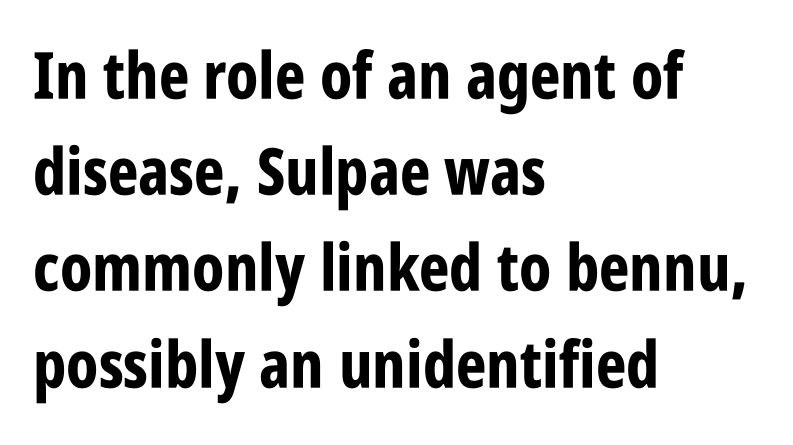
The image shows 65 px bold, condensed sans-serif type, upright; set left-aligned, normal line spacing (1.48x), normal letter spacing, not underlined; low stroke contrast and a large x-height.
